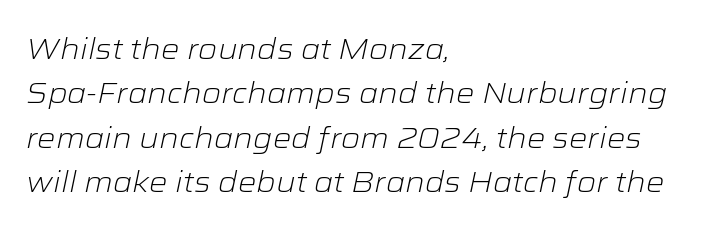
The face used here is proportionally spaced, like ordinary book or web type. Observe the lean: these are italic letterforms. Think standard paragraph weight, or any step lighter than that. Compared with a centered layout, this one pins lines to the left instead.
